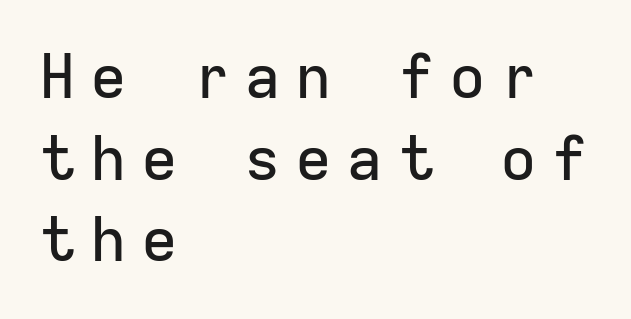
{"serif": "no", "italic": "no", "width": "normal", "stroke_contrast": "low", "x_height": "medium", "monospaced": "yes", "underline": "no", "align": "left", "line_spacing": "normal", "line_spacing_ratio": 1.34, "letter_spacing": "wide", "letter_spacing_em": 0.24, "glyph_px": 61}
